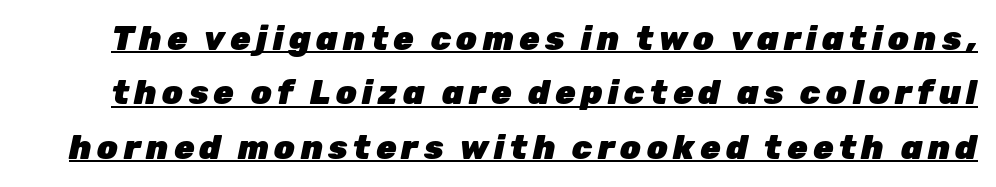
{"italic": "yes", "lean": "right", "slant_degrees": 12, "bold": "yes", "weight": "heavy", "width": "normal", "stroke_contrast": "low", "x_height": "medium", "monospaced": "no", "underline": "yes", "line_spacing": "normal", "line_spacing_ratio": 1.65, "glyph_px": 33}
